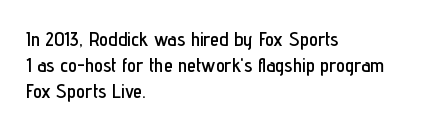
The image shows 20 px text type, upright; set left-aligned, normal line spacing (1.3x), normal letter spacing, not underlined.
